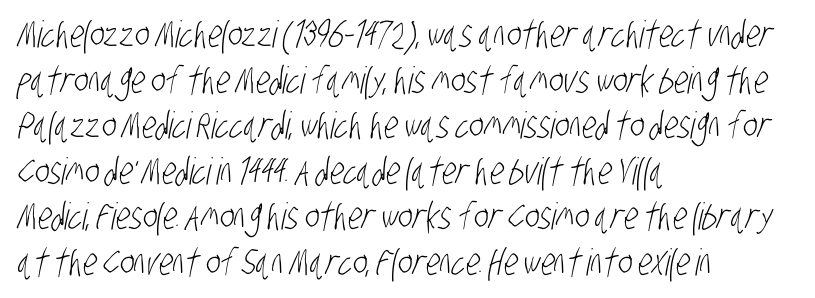
The image shows 37 px light, condensed sans-serif type; set left-aligned, line spacing 1.23x, normal letter spacing, not underlined; low stroke contrast and a large x-height.
